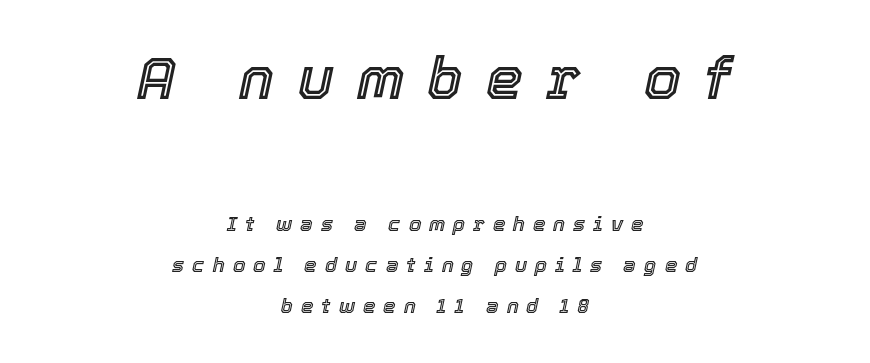
{"italic": "yes", "lean": "right", "slant_degrees": 12, "width": "normal", "x_height": "medium", "monospaced": "no", "underline": "no", "align": "center", "line_spacing": "loose", "line_spacing_ratio": 2.05, "letter_spacing": "wide", "letter_spacing_em": 0.4, "larger_block": "first", "size_ratio": 2.95, "glyph_px": 59}
